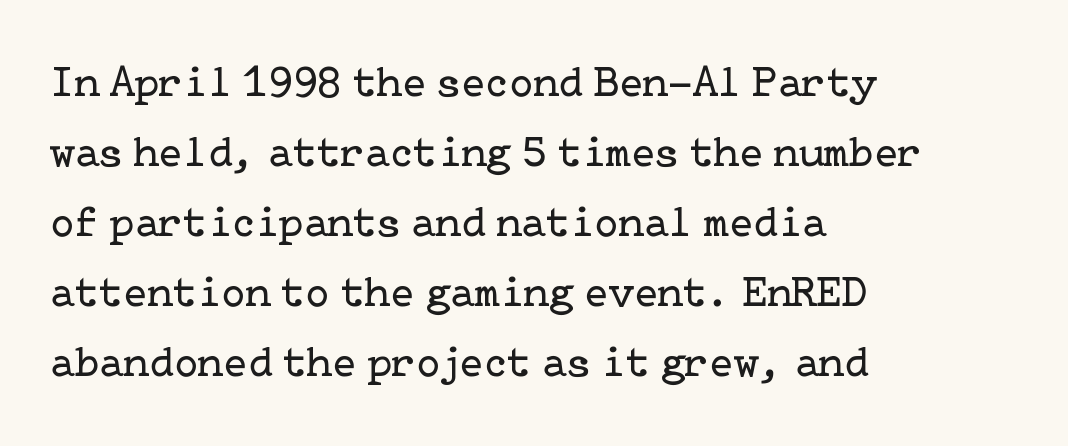
Q: Is the text bold? A: No.
Q: Is the text italic (slanted)? A: No, it is upright.
Q: Is the typeface a serif or a sans-serif typeface? A: Serif.
Q: Is the text underlined? A: No.
Q: How is the paragraph aligned? A: Left-aligned.
Q: Is the spacing between letters normal or unusually wide? A: Normal.
Q: Is the spacing between lines tight, normal or loose? A: Normal.
Q: Width (condensed, normal, or wide)? A: Normal.
Q: Stroke contrast? A: Low.
Q: x-height? A: Medium.
